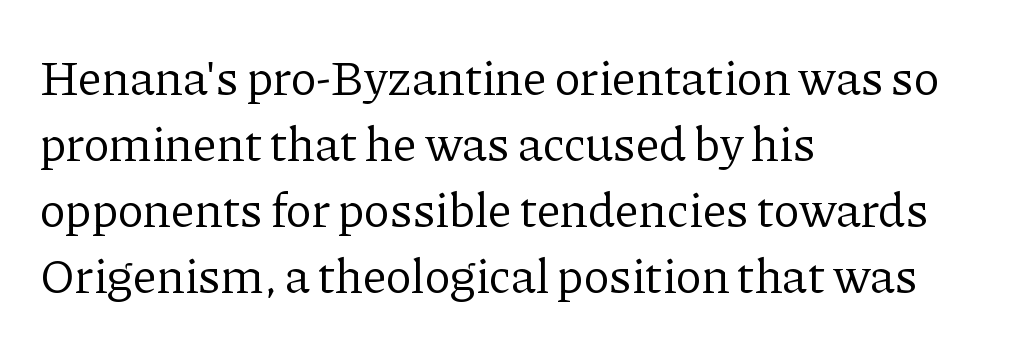
Here the glyphs are tracked normally, forming tight word shapes. The foot of each line stays bare and open. Stroke mass is kept to a normal reading level or below. In terms of leading, this rendering sits right in the middle. The designer went with a serif here, giving each stem small feet. Posture: straight, roman, zero tilt.
